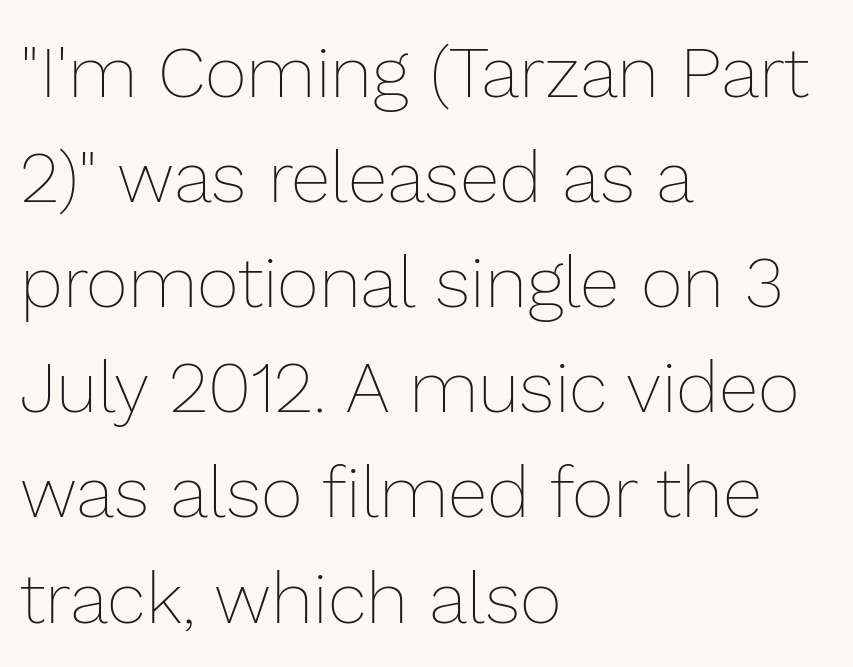
Plain, unruled lines of type. This sample keeps an unexceptional amount of space between lines. These lines were composed using upright roman letters. Ink coverage per letter is moderate at most. Spacing verdict: proportional, widths tailored to each character.
